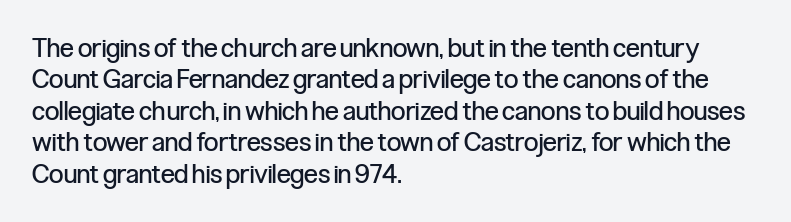
What stands out about the letter spacing? Nothing — it is the standard amount. The rendering anchors every line to the left-hand side. A light-to-regular cut is what we see here. Ordinary non-slanted type is in use.
